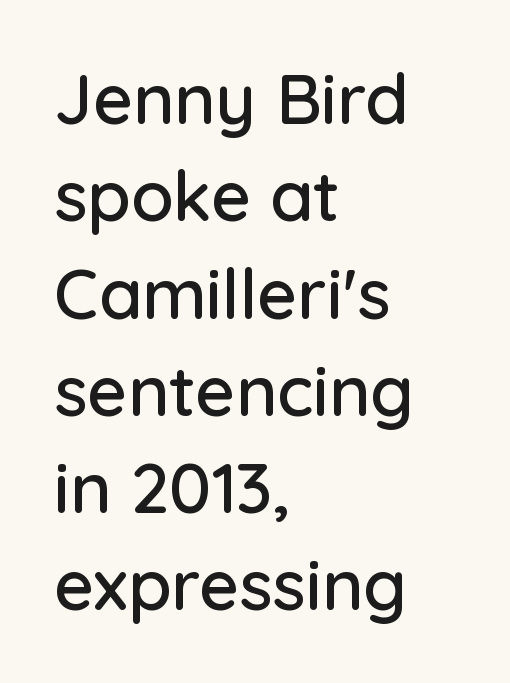
{"serif": "no", "italic": "no", "width": "normal", "stroke_contrast": "low", "x_height": "medium", "monospaced": "no", "underline": "no", "align": "left", "line_spacing": "normal", "line_spacing_ratio": 1.39, "letter_spacing": "normal", "letter_spacing_em": 0.0, "glyph_px": 70}
